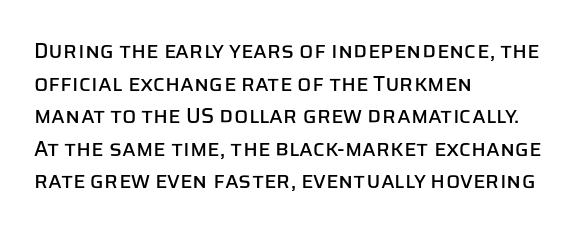
Q: Is the text italic (slanted)? A: No, it is upright.
Q: Is the text underlined? A: No.
Q: How is the paragraph aligned? A: Left-aligned.
Q: Is the spacing between letters normal or unusually wide? A: Normal.
Q: Is the spacing between lines tight, normal or loose? A: Normal.
